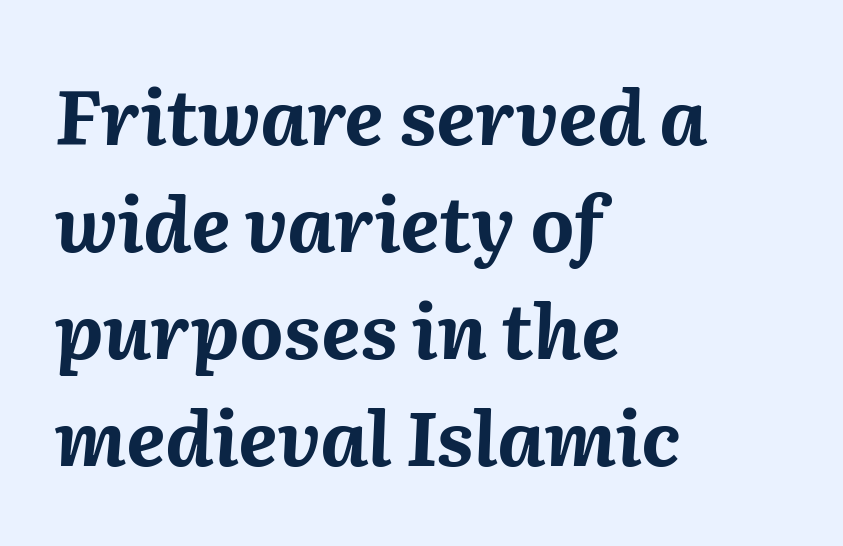
The image shows 76 px bold type, italic (leaning right); set left-aligned, normal line spacing (1.41x), normal letter spacing, not underlined; medium stroke contrast and a medium x-height.
